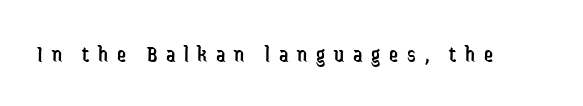
Q: Is the text bold? A: No.
Q: Is the text italic (slanted)? A: No, it is upright.
Q: Is the text underlined? A: No.
Q: Is the spacing between letters normal or unusually wide? A: Unusually wide.
